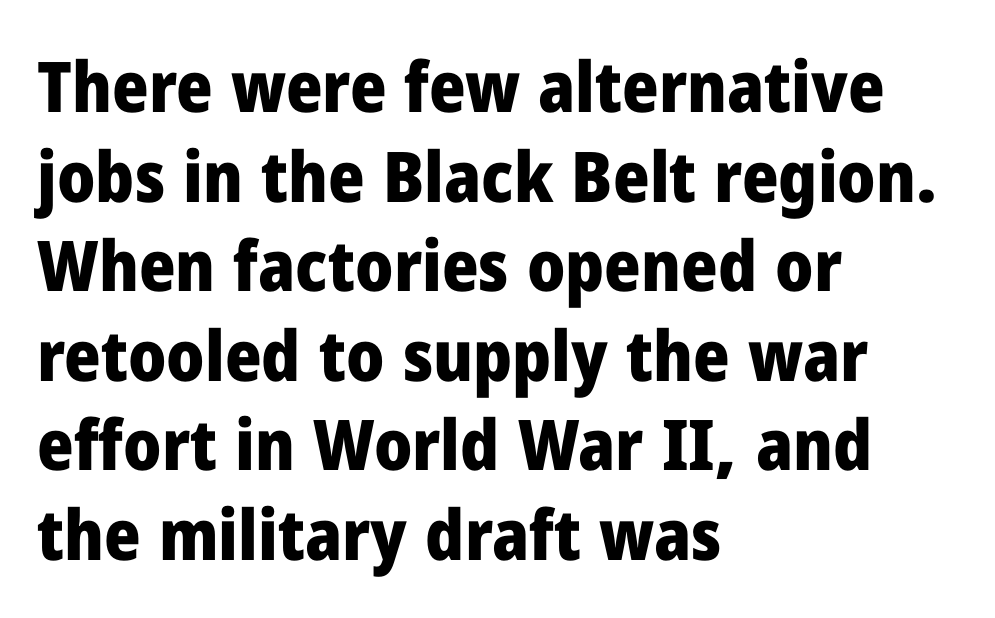
Q: Is the text bold? A: Yes.
Q: Is the text italic (slanted)? A: No, it is upright.
Q: Is the typeface a serif or a sans-serif typeface? A: Sans-serif.
Q: Is the text underlined? A: No.
Q: How is the paragraph aligned? A: Left-aligned.
Q: Is the spacing between letters normal or unusually wide? A: Normal.
Q: Is the spacing between lines tight, normal or loose? A: Normal.
Q: Width (condensed, normal, or wide)? A: Normal.
Q: Stroke contrast? A: Low.
Q: x-height? A: Medium.
Q: Monospaced? A: No.
